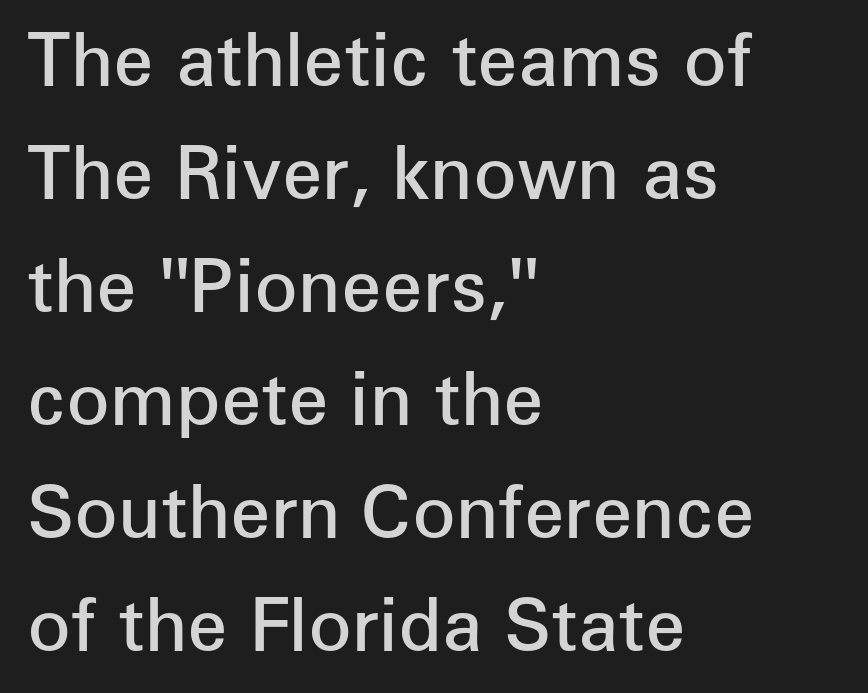
The image shows 72 px semibold sans-serif type, upright; set left-aligned, normal line spacing (1.57x), normal letter spacing, not underlined; low stroke contrast and a medium x-height.
